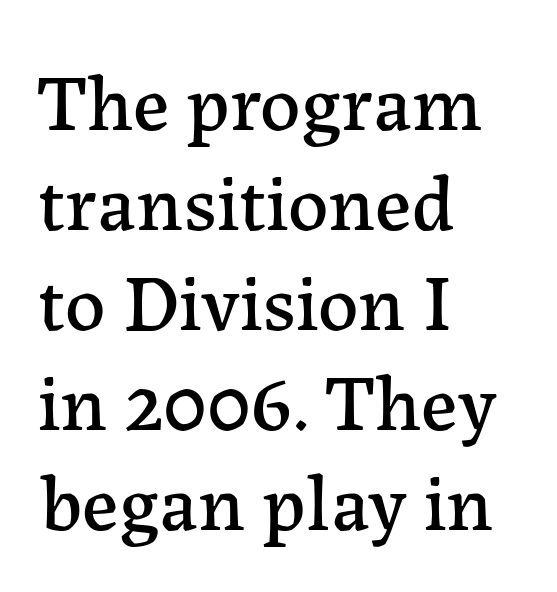
The image shows 80 px serif type, upright; set left-aligned, normal line spacing (1.25x), normal letter spacing, not underlined; low stroke contrast and a medium x-height.
